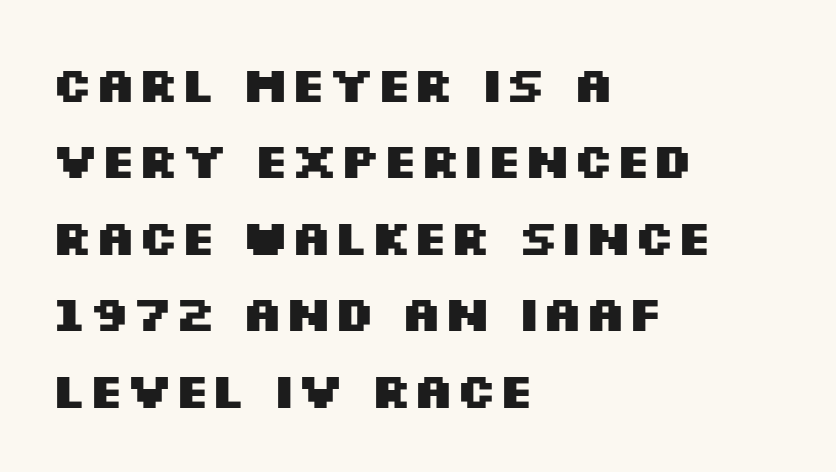
The image shows 49 px heavy, wide sans-serif type, upright; set left-aligned, normal line spacing (1.56x), normal letter spacing, not underlined; medium stroke contrast and a large x-height.
